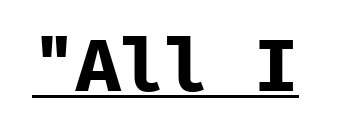
The image shows 74 px bold sans-serif type, upright, monospaced; set normal letter spacing, underlined; low stroke contrast and a medium x-height.
